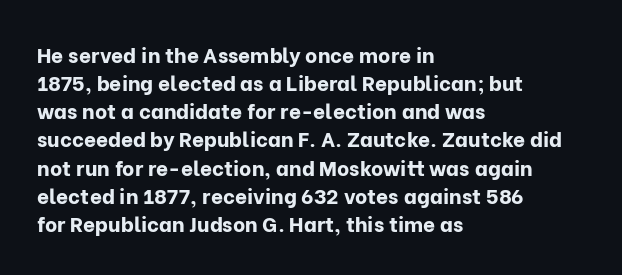
Anything drawn beneath the words? Only blank space. Evenly set lines give the paragraph a standard silhouette. In CSS terms this would be text-align: left. The font's upright variant was chosen for this text. Strokes here are thick enough to call this a true bold.
